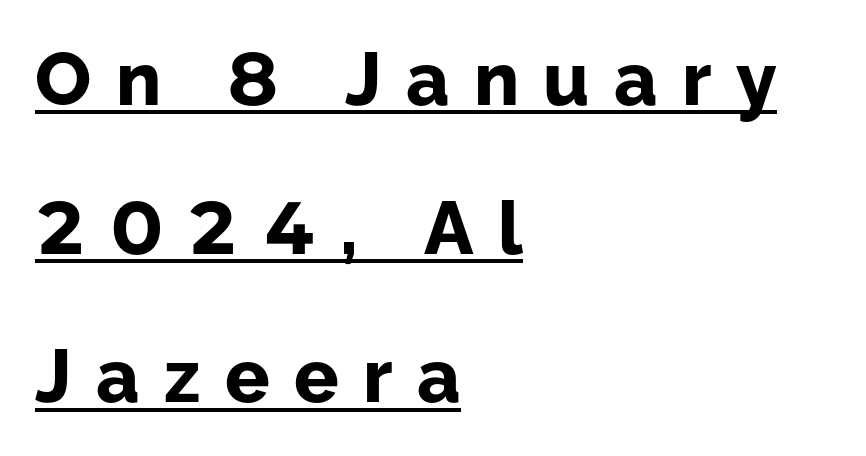
{"serif": "no", "italic": "no", "bold": "yes", "weight": "bold", "width": "normal", "stroke_contrast": "low", "x_height": "medium", "monospaced": "no", "underline": "yes", "align": "left", "line_spacing": "loose", "line_spacing_ratio": 2.01, "letter_spacing": "wide", "letter_spacing_em": 0.33, "glyph_px": 74}
